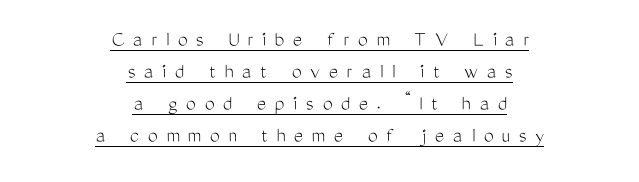
The image shows 22 px text type, upright; set centered, normal line spacing (1.46x), unusually wide letter spacing (+0.39 em), underlined.
